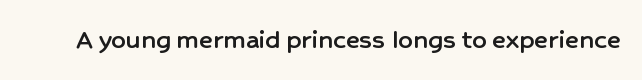
Q: Is the text italic (slanted)? A: No, it is upright.
Q: Is the typeface a serif or a sans-serif typeface? A: Sans-serif.
Q: Is the text underlined? A: No.
Q: Is the spacing between letters normal or unusually wide? A: Normal.
Q: Width (condensed, normal, or wide)? A: Normal.
Q: Stroke contrast? A: Low.
Q: x-height? A: Medium.
Q: Monospaced? A: No.
